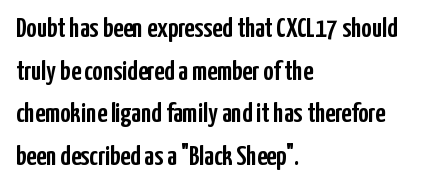
Nope, not italic — everything's standing straight. Leading matches the norm, producing a regular column. Each letter keeps its own natural width here, so spacing adapts to shape. The lines are quadded left. Nope, no serifs anywhere on these letters. Spacing between characters is what you'd get straight out of the box.
